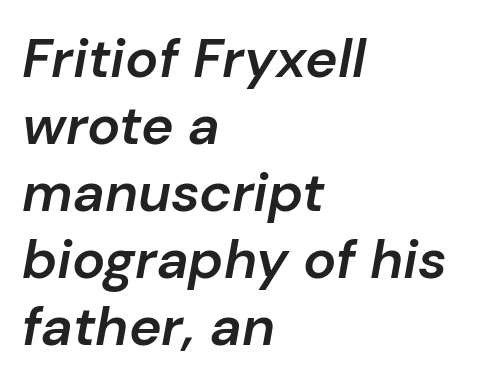
The image shows 55 px semibold type, italic (leaning right); set left-aligned, line spacing 1.22x, normal letter spacing, not underlined; low stroke contrast and a medium x-height.
